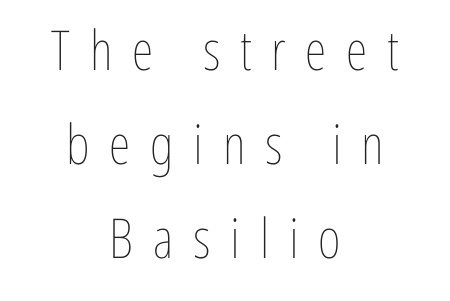
{"italic": "no", "bold": "no", "weight": "thin", "width": "condensed", "stroke_contrast": "low", "x_height": "medium", "monospaced": "no", "underline": "no", "align": "center", "line_spacing_ratio": 1.71, "letter_spacing": "wide", "letter_spacing_em": 0.36, "glyph_px": 55}
